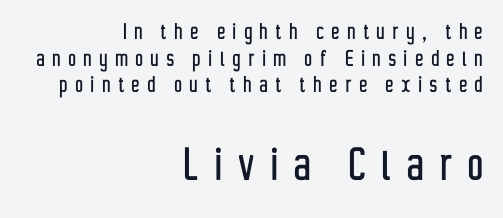
Here the designer chose a conventional face with non-uniform glyph widths. Layout note: lines flush right. This sample uses an upright cut, with every glyph sitting square on the baseline. A typesetter would label this face a sans. Is the letter spacing exaggerated? Yes — the characters are pushed far apart. The glyphs are unaccompanied by any horizontal stroke below them.
